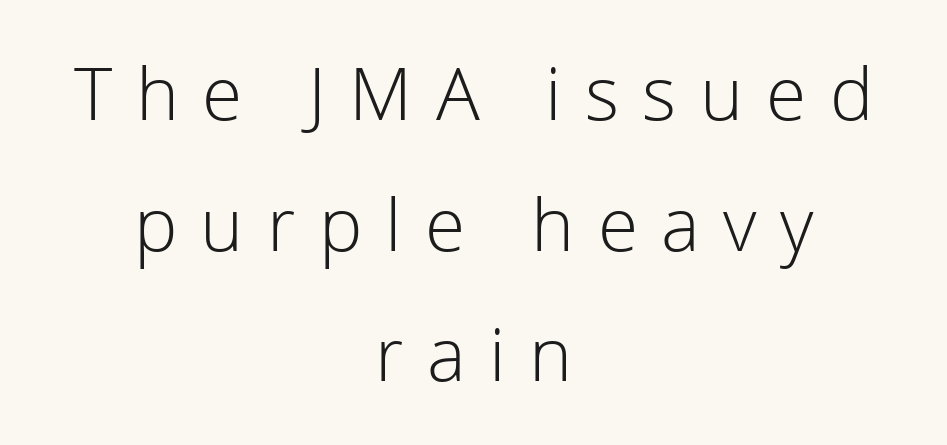
Q: Is the text bold? A: No.
Q: Is the text italic (slanted)? A: No, it is upright.
Q: Is the typeface a serif or a sans-serif typeface? A: Sans-serif.
Q: Is the text underlined? A: No.
Q: How is the paragraph aligned? A: Centered.
Q: Is the spacing between letters normal or unusually wide? A: Unusually wide.
Q: Width (condensed, normal, or wide)? A: Normal.
Q: x-height? A: Medium.
Q: Monospaced? A: No.
